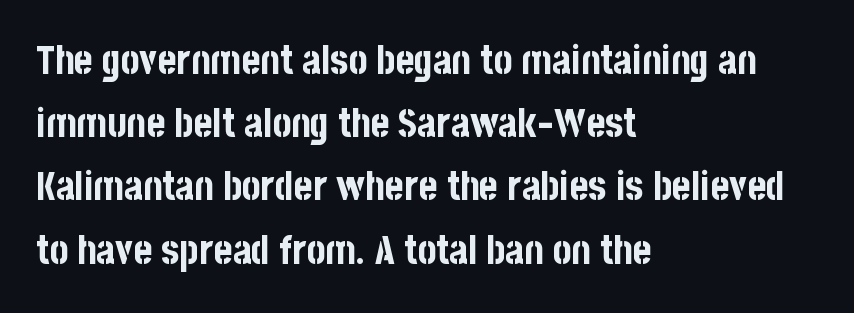
Q: Is the text bold? A: Yes.
Q: Is the text italic (slanted)? A: No, it is upright.
Q: Is the typeface a serif or a sans-serif typeface? A: Sans-serif.
Q: Is the text underlined? A: No.
Q: How is the paragraph aligned? A: Left-aligned.
Q: Is the spacing between letters normal or unusually wide? A: Normal.
Q: Is the spacing between lines tight, normal or loose? A: Normal.
Q: Width (condensed, normal, or wide)? A: Condensed.
Q: Stroke contrast? A: Low.
Q: x-height? A: Large.
Q: Monospaced? A: No.
